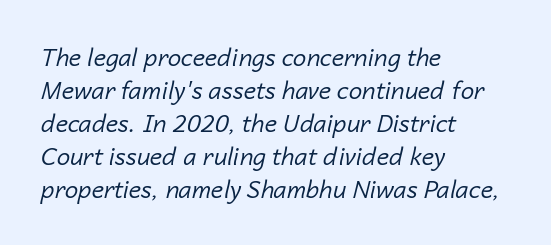
Caption: standard tracking, unaltered. Quick note: italic. Regarding leading, the lines here are spaced in the standard way. The baseline area is clear.
